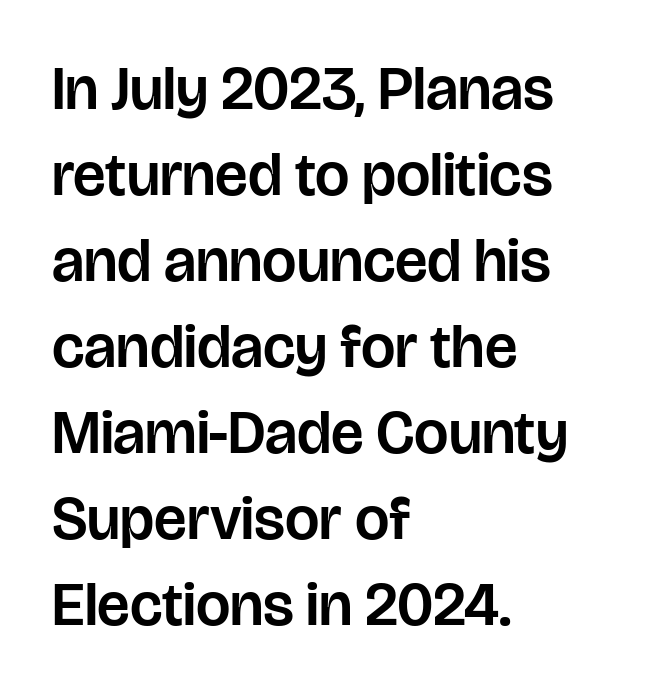
Descenders hang freely into open space. The rag falls on the right side of this text block. Typographically, this falls in the sans-serif category. The passage shown is typed in a proportional face where columns would drift. The axis of the letterforms is exactly vertical.
